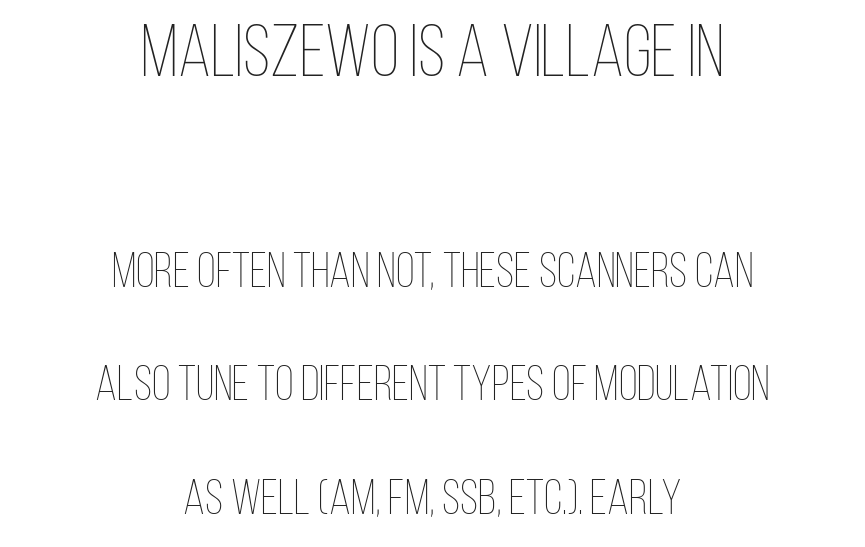
The image shows 74 px thin, condensed type, upright; set centered, loose line spacing (2.31x), normal letter spacing, not underlined; the first (top) block is 1.51x larger; low stroke contrast and a large x-height.
